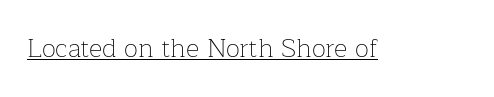
{"italic": "no", "bold": "no", "underline": "yes", "letter_spacing": "normal", "letter_spacing_em": 0.0, "glyph_px": 26}
